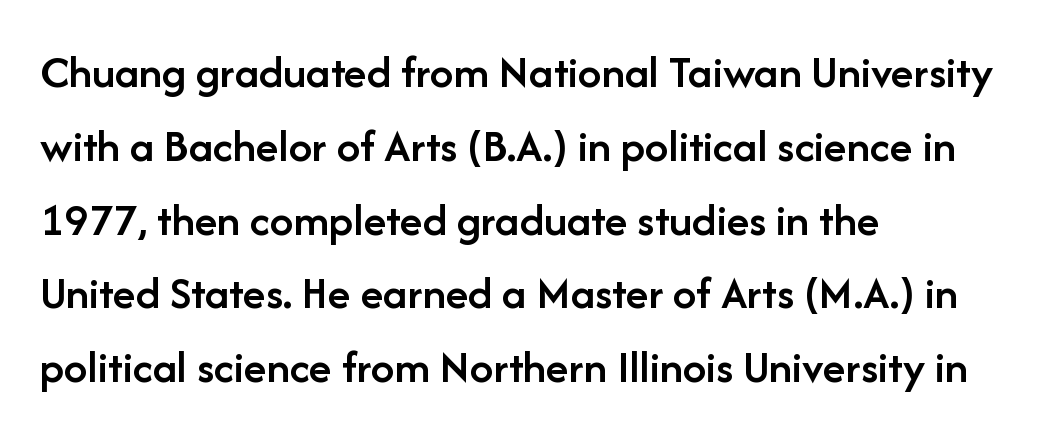
The strip under each line holds only bare page. The typesetter chose a ragged-right arrangement here. Think of a printed novel: that variable character pitch is what you see here. Italic? Not at all — the glyphs are vertical. Students, observe: this is what conventionally led text looks like. Each glyph is drawn with semibold strokes, heavier than normal yet not fully bold.
